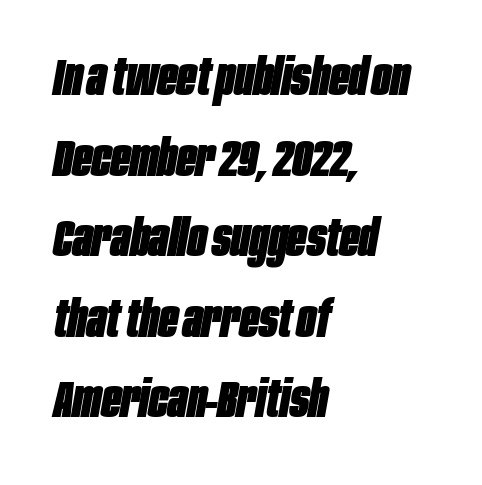
Posture: slanted. Its strokes are broad and dark, the hallmark of bold type. The passage is arranged the way most books set body copy — flush left. This sample has the flowing, uneven cadence of proportional lettering. There is no visible air inserted between adjacent glyphs.
